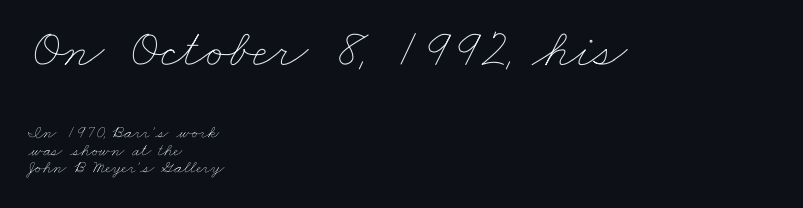
Q: Is the text bold? A: No.
Q: Is the text underlined? A: No.
Q: How is the paragraph aligned? A: Left-aligned.
Q: Is the spacing between letters normal or unusually wide? A: Normal.
Q: Is the spacing between lines tight, normal or loose? A: Tight.
Q: Which block of text is set in a larger size, the first (top) or the second (bottom)? A: The first (top) one.
Q: Width (condensed, normal, or wide)? A: Wide.
Q: Stroke contrast? A: Low.
Q: x-height? A: Small.
Q: Monospaced? A: No.
